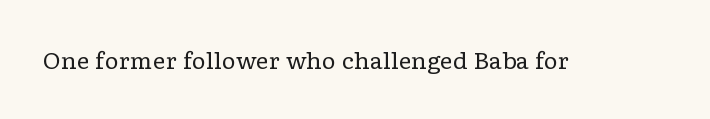
Q: Is the text bold? A: No.
Q: Is the text italic (slanted)? A: No, it is upright.
Q: Is the text underlined? A: No.
Q: Is the spacing between letters normal or unusually wide? A: Normal.
